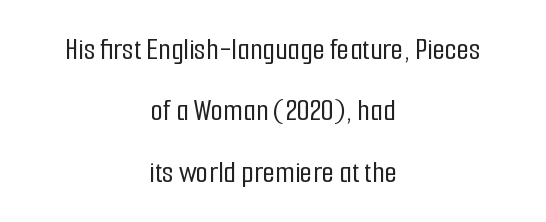
Q: Is the text italic (slanted)? A: No, it is upright.
Q: Is the typeface a serif or a sans-serif typeface? A: Sans-serif.
Q: Is the text underlined? A: No.
Q: How is the paragraph aligned? A: Centered.
Q: Is the spacing between letters normal or unusually wide? A: Normal.
Q: Is the spacing between lines tight, normal or loose? A: Loose.
Q: Width (condensed, normal, or wide)? A: Condensed.
Q: Stroke contrast? A: Low.
Q: x-height? A: Medium.
Q: Monospaced? A: No.
